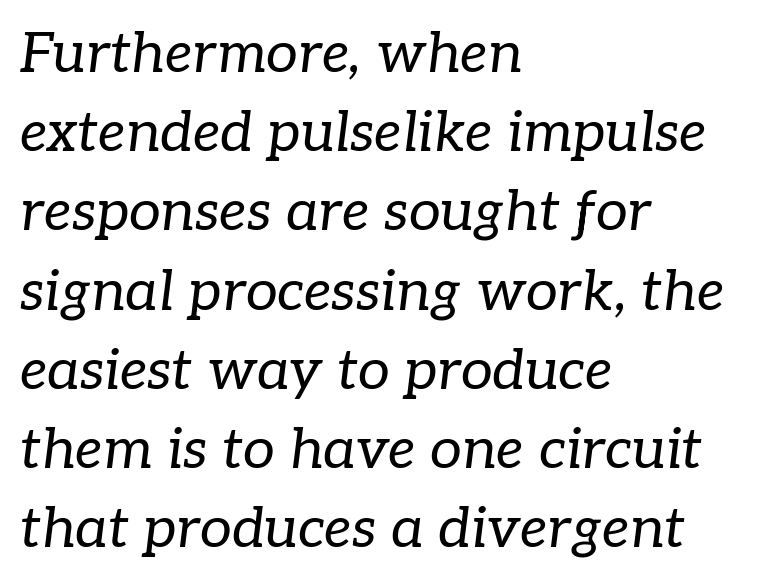
Q: Is the text bold? A: No.
Q: Is the text italic (slanted)? A: Yes, it leans right by about 7 degrees.
Q: Is the typeface a serif or a sans-serif typeface? A: Serif.
Q: Is the text underlined? A: No.
Q: How is the paragraph aligned? A: Left-aligned.
Q: Is the spacing between letters normal or unusually wide? A: Normal.
Q: Is the spacing between lines tight, normal or loose? A: Normal.
Q: Width (condensed, normal, or wide)? A: Normal.
Q: Stroke contrast? A: Low.
Q: x-height? A: Medium.
Q: Monospaced? A: No.
